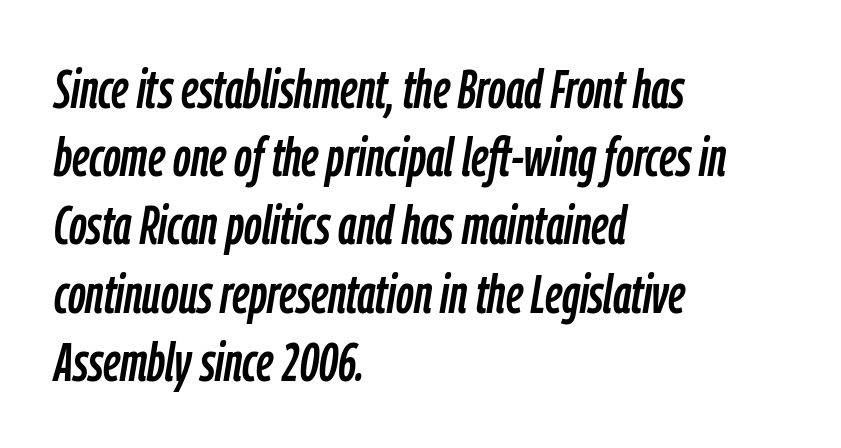
If you drew a line through each stem, it would be angled. The text block is weighted toward the left margin, trailing off unevenly rightward. Has an underline been added? It has not. Nothing unusual about the tracking: characters are spaced as the font intends. The face used here is proportionally spaced, like ordinary book or web type.
